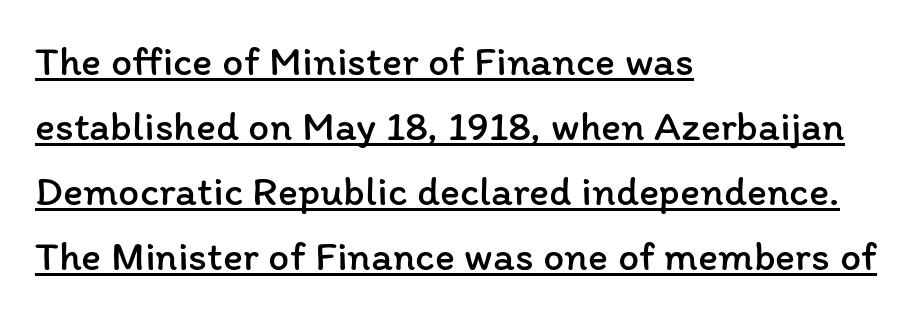
The image shows 42 px regular-weight type, upright; set left-aligned, normal line spacing (1.55x), normal letter spacing, underlined; low stroke contrast and a medium x-height.
